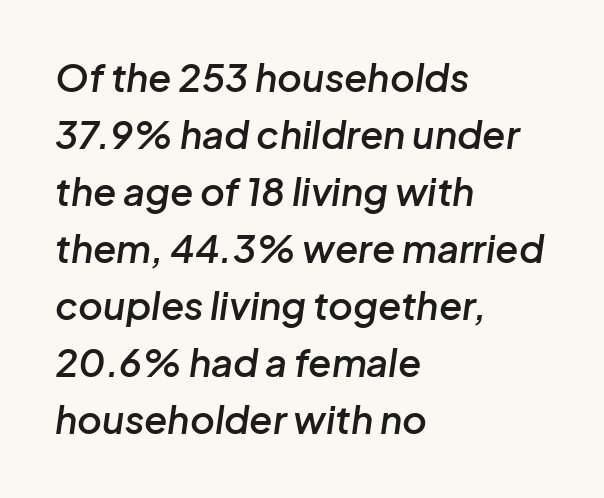
Regular leading. Summary of weight: moderately heavy, a semibold. The area under the type is left untouched. A typesetter would mark this as italic.
